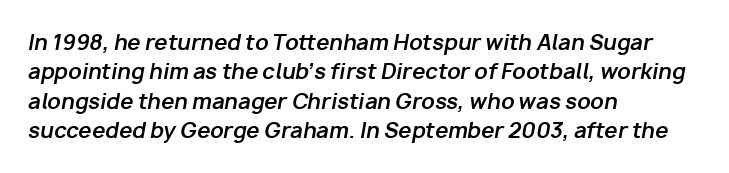
Q: Is the text bold? A: Yes.
Q: Is the text italic (slanted)? A: Yes, it leans right by about 10 degrees.
Q: Is the text underlined? A: No.
Q: How is the paragraph aligned? A: Left-aligned.
Q: Is the spacing between letters normal or unusually wide? A: Normal.
Q: Is the spacing between lines tight, normal or loose? A: Normal.
